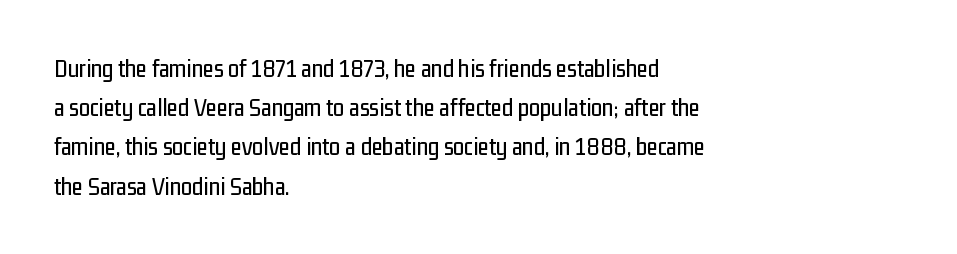
The foot of each line stays bare and open. Upright lettering throughout. Characters follow at the spacing the type designer built in. Line spacing here is normal.
